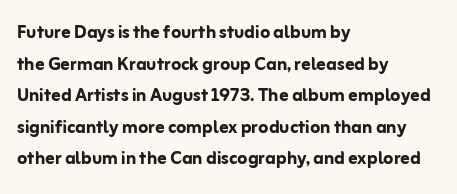
One glance says typical: line gaps are just what's usual. The letters stand upright; this is a roman face. These lines stack with their left ends in a neat column. Bold? Absolutely — the strokes are thick and heavy.
